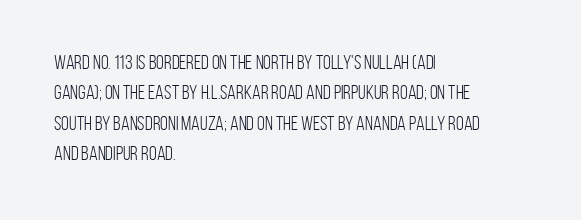
Q: Is the text bold? A: No.
Q: Is the text italic (slanted)? A: No, it is upright.
Q: Is the text underlined? A: No.
Q: How is the paragraph aligned? A: Left-aligned.
Q: Is the spacing between letters normal or unusually wide? A: Normal.
Q: Is the spacing between lines tight, normal or loose? A: Normal.
